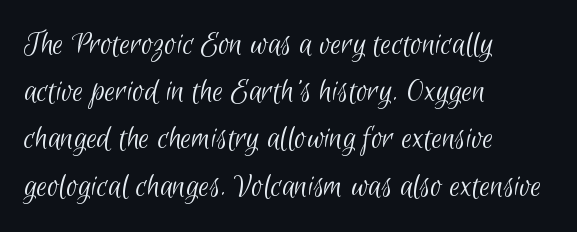
The image shows 35 px light, condensed sans-serif type; set left-aligned, normal line spacing (1.35x), normal letter spacing, not underlined; low stroke contrast and a small x-height.
